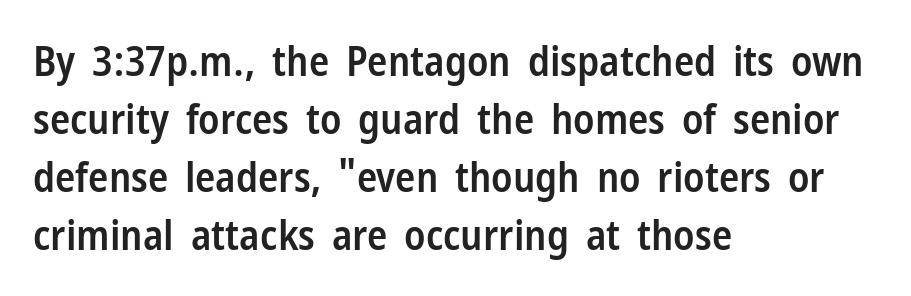
{"serif": "no", "italic": "no", "bold": "semi", "weight": "semibold", "width": "condensed", "stroke_contrast": "low", "x_height": "medium", "monospaced": "no", "underline": "no", "align": "left", "line_spacing": "normal", "line_spacing_ratio": 1.38, "letter_spacing": "normal", "letter_spacing_em": 0.0, "glyph_px": 42}
